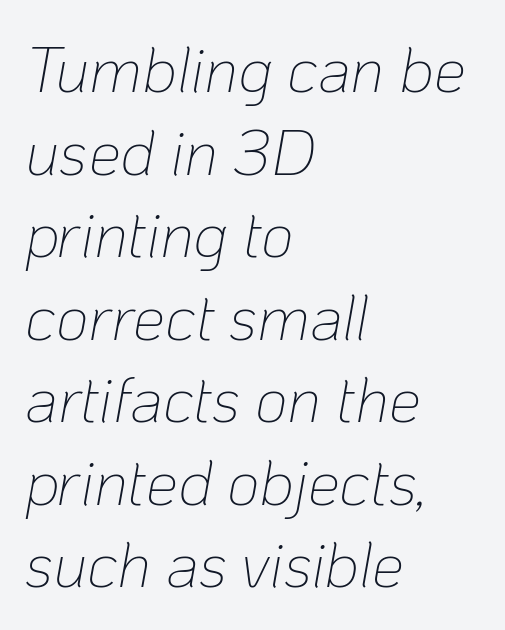
Spacing verdict: proportional, widths tailored to each character. The axis of the letterforms is tilted away from vertical. Baseline-to-baseline distance is the conventional proportion of letter height. Layout note: lines flush left.
